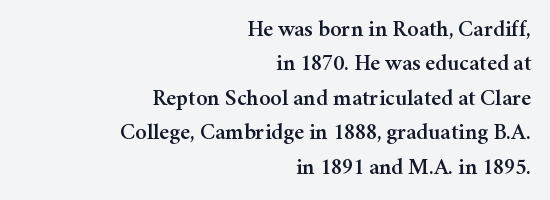
{"italic": "no", "underline": "no", "align": "right", "line_spacing": "normal", "line_spacing_ratio": 1.5, "letter_spacing": "normal", "letter_spacing_em": 0.0, "glyph_px": 23}
